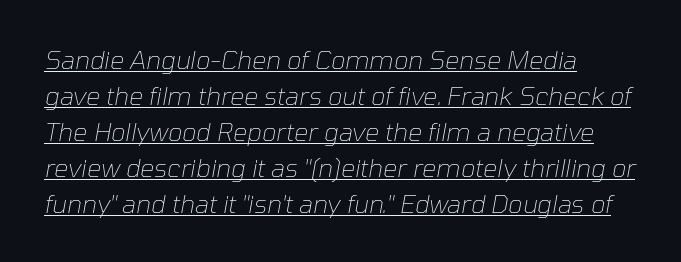
{"italic": "yes", "lean": "right", "slant_degrees": 10, "bold": "no", "underline": "yes", "align": "left", "line_spacing": "normal", "line_spacing_ratio": 1.44, "letter_spacing": "normal", "letter_spacing_em": 0.0, "glyph_px": 25}
